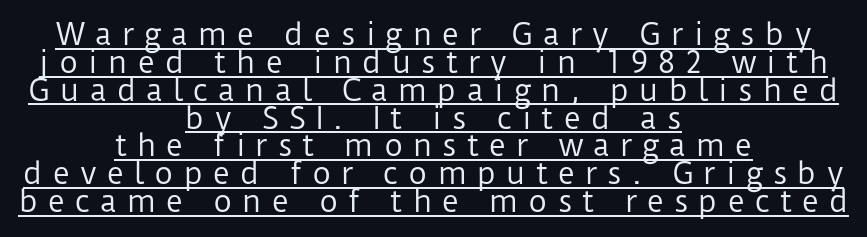
{"serif": "no", "italic": "no", "bold": "no", "weight": "regular", "width": "normal", "stroke_contrast": "low", "x_height": "medium", "monospaced": "no", "underline": "yes", "align": "center", "line_spacing": "tight", "line_spacing_ratio": 0.96, "letter_spacing": "wide", "letter_spacing_em": 0.35, "glyph_px": 29}
